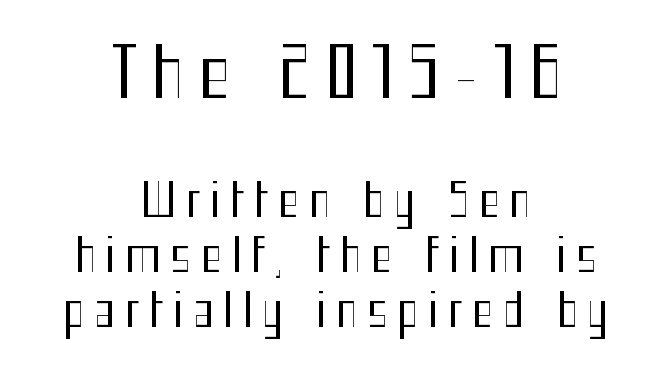
Q: Is the text bold? A: No.
Q: Is the text italic (slanted)? A: No, it is upright.
Q: Is the typeface a serif or a sans-serif typeface? A: Sans-serif.
Q: Is the text underlined? A: No.
Q: How is the paragraph aligned? A: Centered.
Q: Is the spacing between letters normal or unusually wide? A: Unusually wide.
Q: Which block of text is set in a larger size, the first (top) or the second (bottom)? A: The first (top) one.
Q: Width (condensed, normal, or wide)? A: Condensed.
Q: Stroke contrast? A: Medium.
Q: x-height? A: Medium.
Q: Monospaced? A: No.
